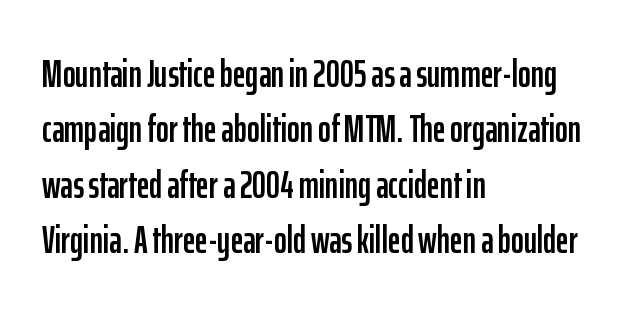
The letters advance in unequal steps, a hallmark of proportional type. The ragged edge is on the right, which tells us the setting is flush left. Default kerning and tracking; the words read as compact shapes. Quick note: not italic, upright.
